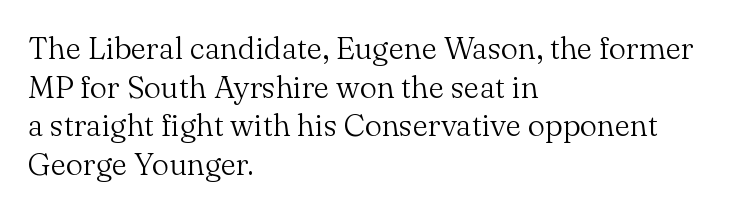
{"serif": "yes", "italic": "no", "bold": "no", "weight": "light", "width": "normal", "stroke_contrast": "medium", "x_height": "small", "monospaced": "no", "underline": "no", "align": "left", "line_spacing": "normal", "line_spacing_ratio": 1.25, "letter_spacing": "normal", "letter_spacing_em": 0.0, "glyph_px": 31}
